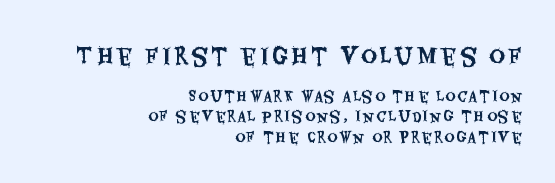
The image shows 22 px text type, upright; set right-aligned, normal line spacing (1.44x), not underlined; the first (top) block is 1.57x larger.
